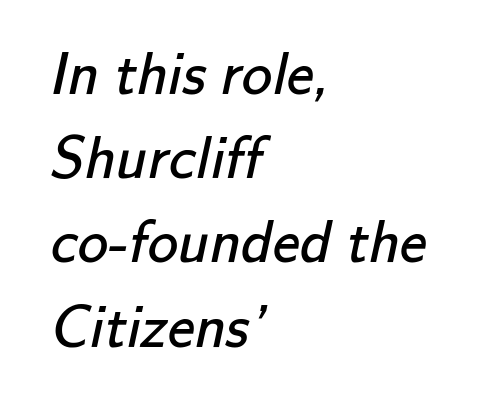
The image shows 61 px regular-weight sans-serif type; set left-aligned, normal line spacing (1.38x), normal letter spacing, not underlined; low stroke contrast and a small x-height.
